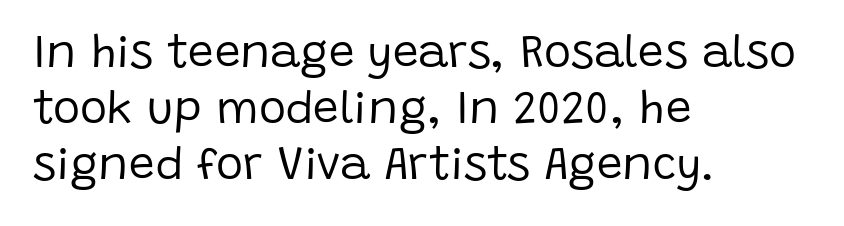
{"serif": "no", "italic": "no", "bold": "no", "weight": "regular", "width": "normal", "stroke_contrast": "low", "x_height": "large", "monospaced": "no", "underline": "no", "align": "left", "line_spacing_ratio": 1.22, "letter_spacing": "normal", "letter_spacing_em": 0.0, "glyph_px": 46}
